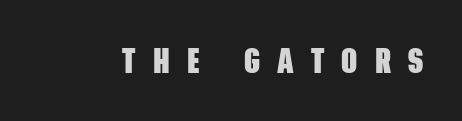
{"serif": "no", "bold": "yes", "weight": "heavy", "width": "condensed", "stroke_contrast": "low", "x_height": "large", "monospaced": "no", "underline": "no", "letter_spacing": "wide", "letter_spacing_em": 0.49, "glyph_px": 35}
